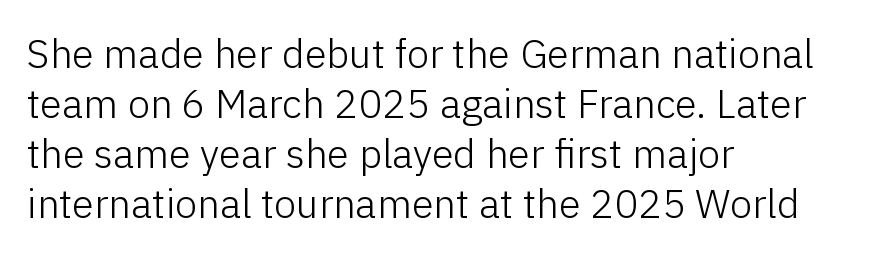
Q: Is the text bold? A: No.
Q: Is the text italic (slanted)? A: No, it is upright.
Q: Is the typeface a serif or a sans-serif typeface? A: Sans-serif.
Q: Is the text underlined? A: No.
Q: How is the paragraph aligned? A: Left-aligned.
Q: Is the spacing between letters normal or unusually wide? A: Normal.
Q: Is the spacing between lines tight, normal or loose? A: Normal.
Q: Width (condensed, normal, or wide)? A: Normal.
Q: Stroke contrast? A: Low.
Q: x-height? A: Medium.
Q: Monospaced? A: No.
